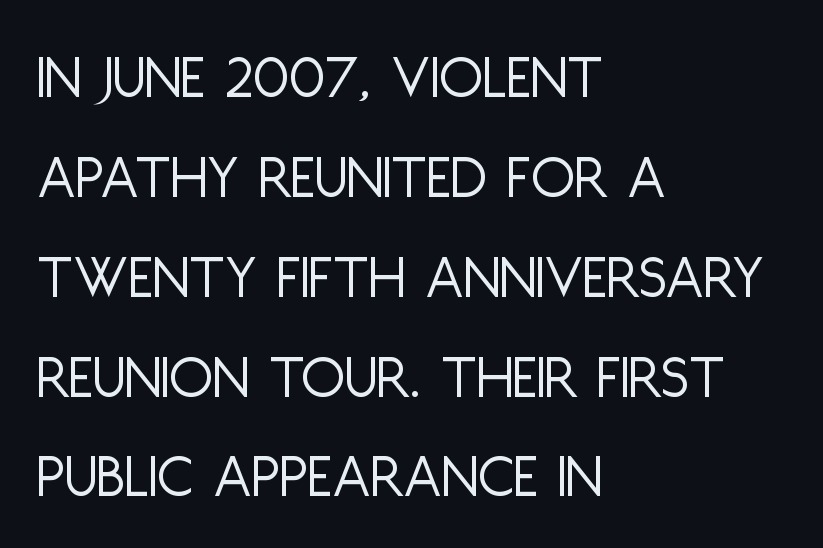
Q: Is the text bold? A: No.
Q: Is the text italic (slanted)? A: No, it is upright.
Q: Is the typeface a serif or a sans-serif typeface? A: Sans-serif.
Q: Is the text underlined? A: No.
Q: How is the paragraph aligned? A: Left-aligned.
Q: Is the spacing between letters normal or unusually wide? A: Normal.
Q: Is the spacing between lines tight, normal or loose? A: Normal.
Q: Width (condensed, normal, or wide)? A: Condensed.
Q: Stroke contrast? A: Low.
Q: x-height? A: Large.
Q: Monospaced? A: No.
